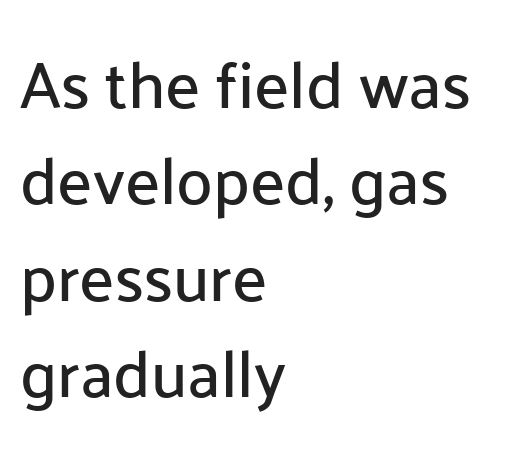
Q: Is the text italic (slanted)? A: No, it is upright.
Q: Is the typeface a serif or a sans-serif typeface? A: Sans-serif.
Q: Is the text underlined? A: No.
Q: How is the paragraph aligned? A: Left-aligned.
Q: Is the spacing between letters normal or unusually wide? A: Normal.
Q: Is the spacing between lines tight, normal or loose? A: Normal.
Q: Width (condensed, normal, or wide)? A: Normal.
Q: Stroke contrast? A: Low.
Q: x-height? A: Medium.
Q: Monospaced? A: No.
